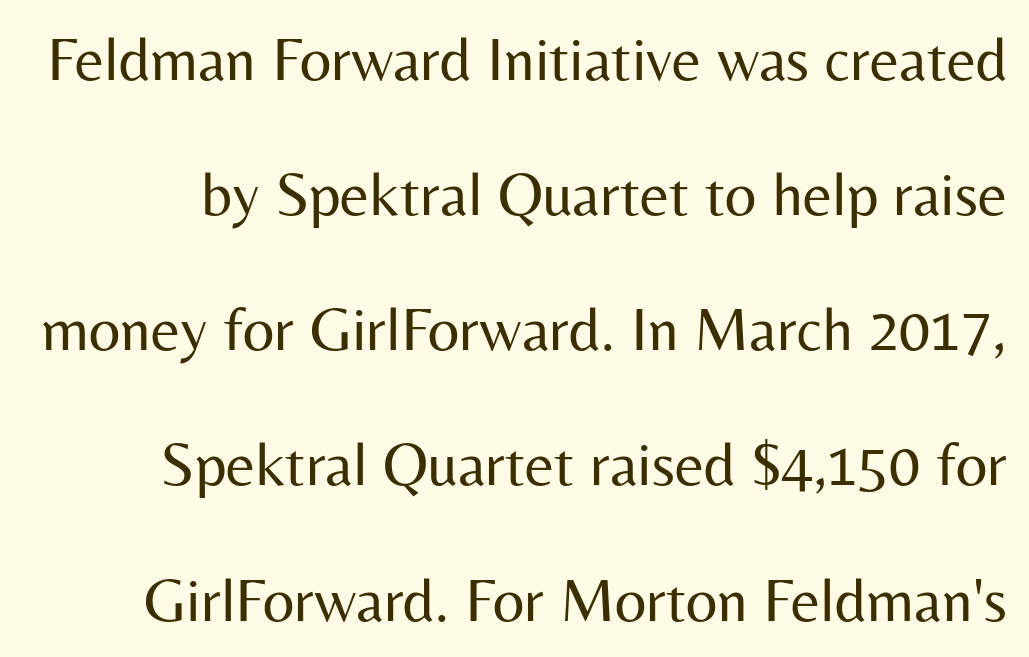
Q: Is the text bold? A: No.
Q: Is the text italic (slanted)? A: No, it is upright.
Q: Is the typeface a serif or a sans-serif typeface? A: Sans-serif.
Q: Is the text underlined? A: No.
Q: Is the spacing between letters normal or unusually wide? A: Normal.
Q: Is the spacing between lines tight, normal or loose? A: Loose.
Q: Width (condensed, normal, or wide)? A: Normal.
Q: Stroke contrast? A: Medium.
Q: x-height? A: Medium.
Q: Monospaced? A: No.
